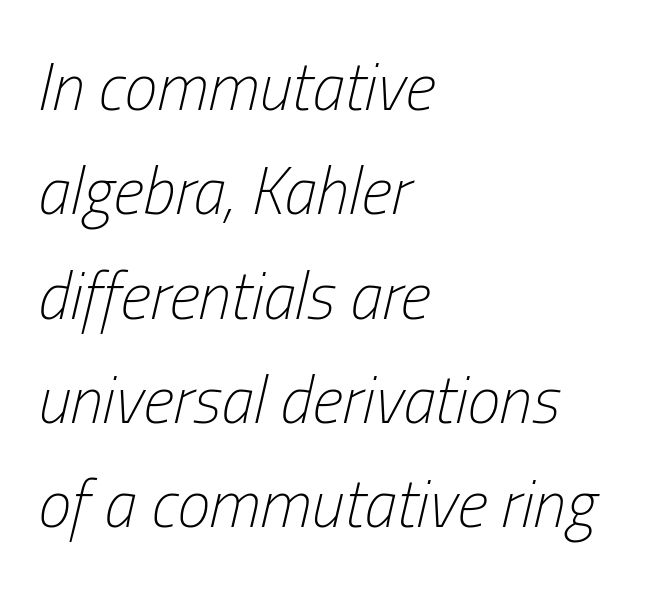
Q: Is the text bold? A: No.
Q: Is the text italic (slanted)? A: Yes, it leans right by about 13 degrees.
Q: Is the text underlined? A: No.
Q: How is the paragraph aligned? A: Left-aligned.
Q: Is the spacing between letters normal or unusually wide? A: Normal.
Q: Is the spacing between lines tight, normal or loose? A: Normal.
Q: Width (condensed, normal, or wide)? A: Condensed.
Q: Stroke contrast? A: Low.
Q: x-height? A: Medium.
Q: Monospaced? A: No.
